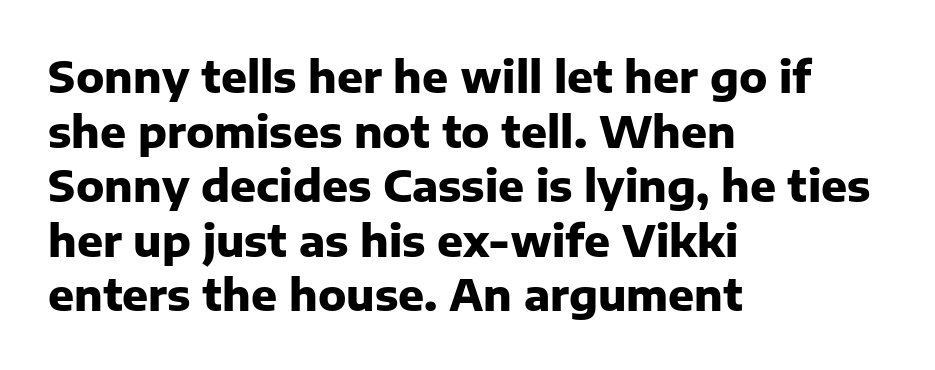
Q: Is the text bold? A: Yes.
Q: Is the text italic (slanted)? A: No, it is upright.
Q: Is the typeface a serif or a sans-serif typeface? A: Sans-serif.
Q: Is the text underlined? A: No.
Q: How is the paragraph aligned? A: Left-aligned.
Q: Is the spacing between letters normal or unusually wide? A: Normal.
Q: Is the spacing between lines tight, normal or loose? A: Normal.
Q: Width (condensed, normal, or wide)? A: Normal.
Q: Stroke contrast? A: Low.
Q: x-height? A: Medium.
Q: Monospaced? A: No.
